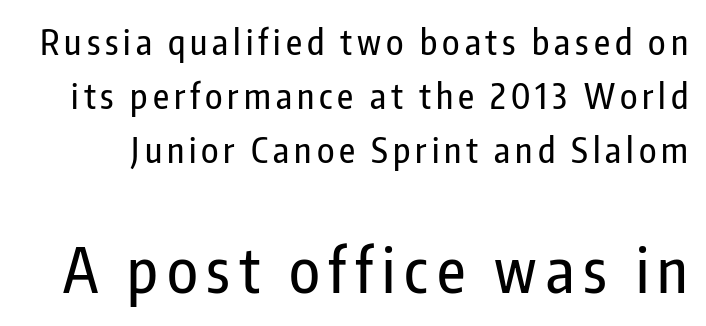
Q: Is the text italic (slanted)? A: No, it is upright.
Q: Is the typeface a serif or a sans-serif typeface? A: Sans-serif.
Q: Is the text underlined? A: No.
Q: Is the spacing between lines tight, normal or loose? A: Normal.
Q: Which block of text is set in a larger size, the first (top) or the second (bottom)? A: The second (bottom) one.
Q: Width (condensed, normal, or wide)? A: Condensed.
Q: Stroke contrast? A: Low.
Q: x-height? A: Medium.
Q: Monospaced? A: No.
